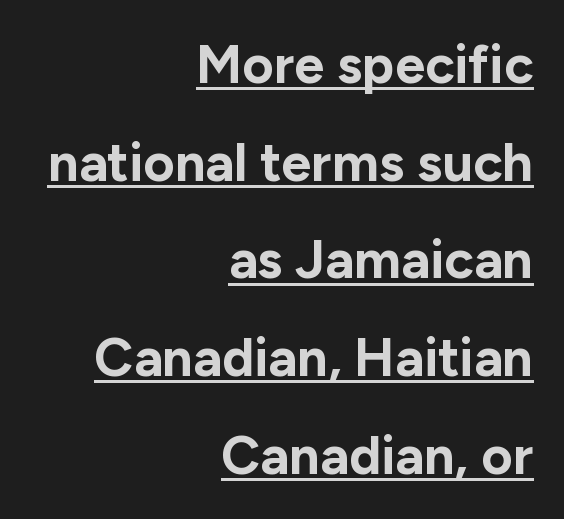
Q: Is the text bold? A: Yes.
Q: Is the text italic (slanted)? A: No, it is upright.
Q: Is the typeface a serif or a sans-serif typeface? A: Sans-serif.
Q: Is the text underlined? A: Yes.
Q: How is the paragraph aligned? A: Right-aligned.
Q: Is the spacing between letters normal or unusually wide? A: Normal.
Q: Width (condensed, normal, or wide)? A: Normal.
Q: Stroke contrast? A: Low.
Q: x-height? A: Medium.
Q: Monospaced? A: No.
